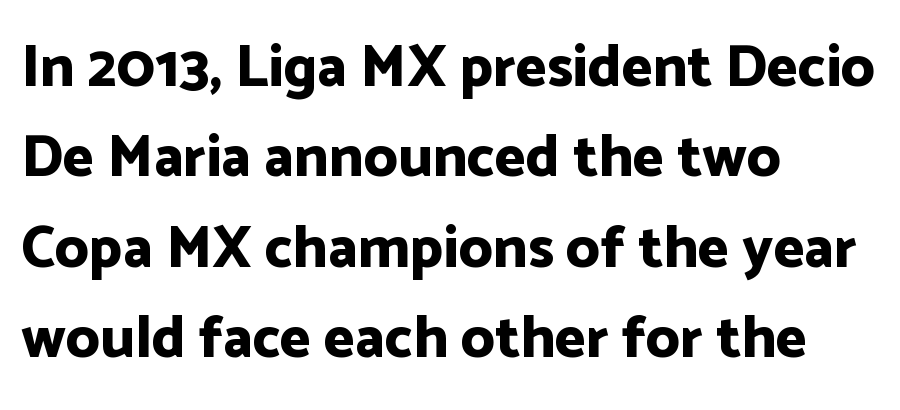
Q: Is the text bold? A: Yes.
Q: Is the text italic (slanted)? A: No, it is upright.
Q: Is the typeface a serif or a sans-serif typeface? A: Sans-serif.
Q: Is the text underlined? A: No.
Q: How is the paragraph aligned? A: Left-aligned.
Q: Is the spacing between letters normal or unusually wide? A: Normal.
Q: Is the spacing between lines tight, normal or loose? A: Normal.
Q: Width (condensed, normal, or wide)? A: Normal.
Q: Stroke contrast? A: Low.
Q: x-height? A: Medium.
Q: Monospaced? A: No.
